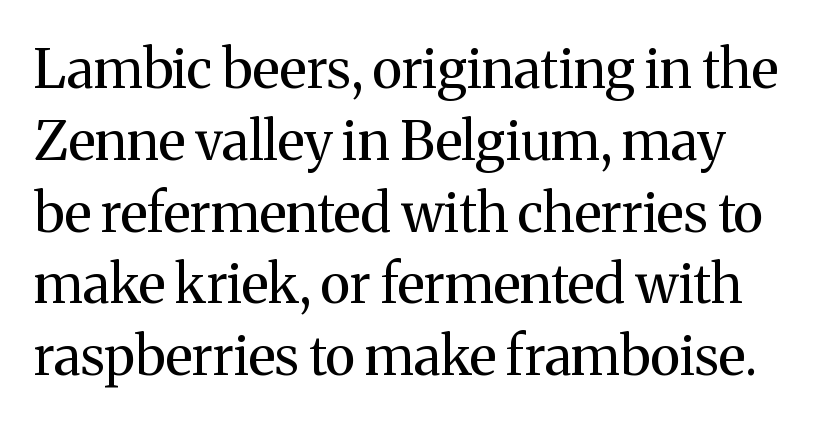
{"serif": "yes", "italic": "no", "bold": "no", "weight": "regular", "width": "normal", "stroke_contrast": "medium", "x_height": "medium", "monospaced": "no", "underline": "no", "line_spacing": "normal", "line_spacing_ratio": 1.33, "letter_spacing": "normal", "letter_spacing_em": 0.0, "glyph_px": 54}
